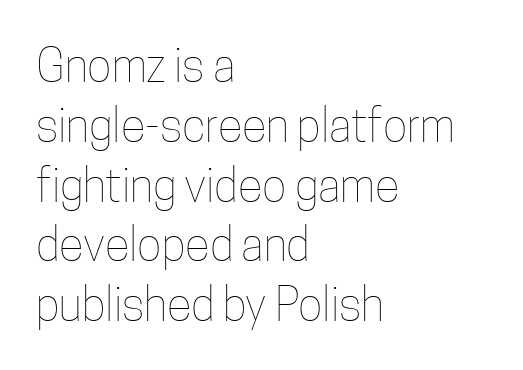
{"italic": "no", "bold": "no", "weight": "thin", "width": "condensed", "stroke_contrast": "low", "x_height": "medium", "monospaced": "no", "underline": "no", "align": "left", "line_spacing": "normal", "line_spacing_ratio": 1.3, "letter_spacing": "normal", "letter_spacing_em": 0.0, "glyph_px": 46}
